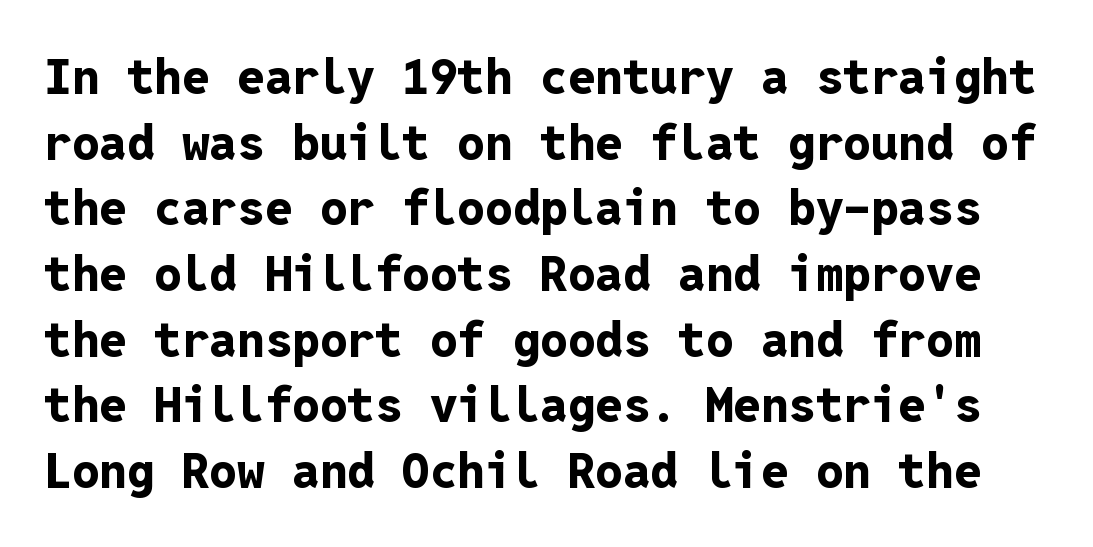
Rows of type keep a routine distance in the vertical direction. Just letters on the line, the space beneath them empty. Examine the stroke ends and you'll find no serifs. Unlike italic type, these characters show no tilt at all.
